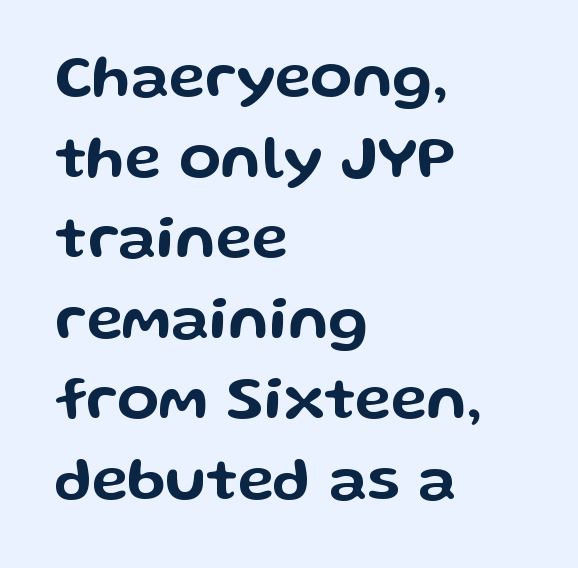
The image shows 61 px wide sans-serif type, upright; set left-aligned, normal line spacing (1.32x), normal letter spacing, not underlined; low stroke contrast and a medium x-height.
